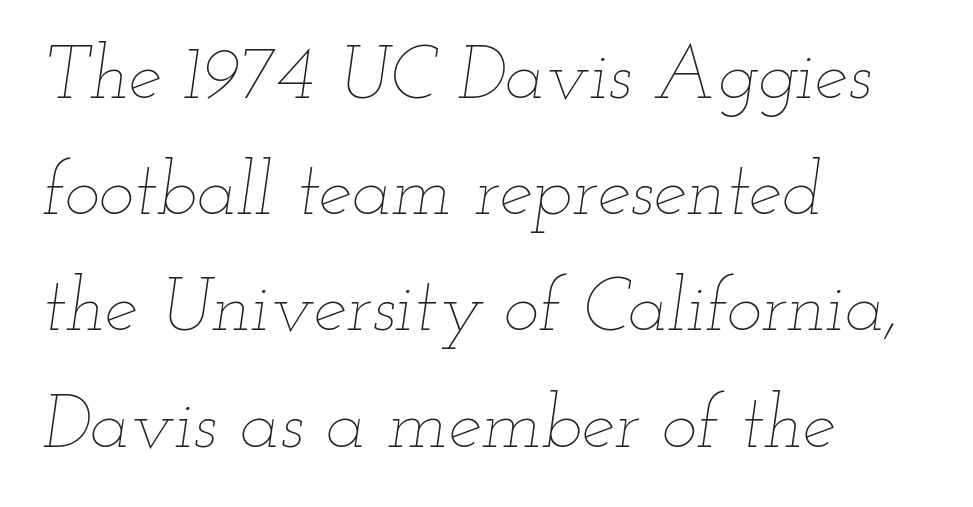
The whole block is typeset with a tilt. The glyphs are unaccompanied by any horizontal stroke below them. The passage shown is typed in a proportional face where columns would drift. The space between consecutive lines is moderate. The horizontal fit of the characters is conventional and even.
